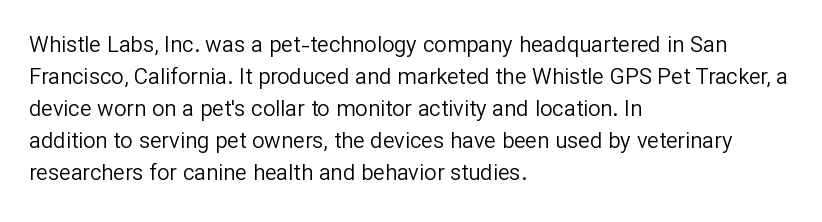
Weight: in the light-to-regular range. These lines keep a tight, regular rhythm from letter to letter. Any mark beneath the type? The region is blank. Left-aligned paragraph, ragged on the right. If you drew a line through each stem, it would be perfectly vertical. Honestly, the row spacing looks completely unremarkable.
